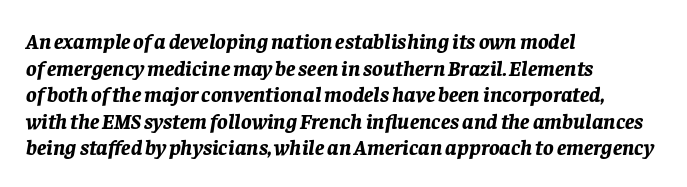
The image shows 22 px bold type, italic (leaning right); set left-aligned, line spacing 1.21x, normal letter spacing, not underlined.
